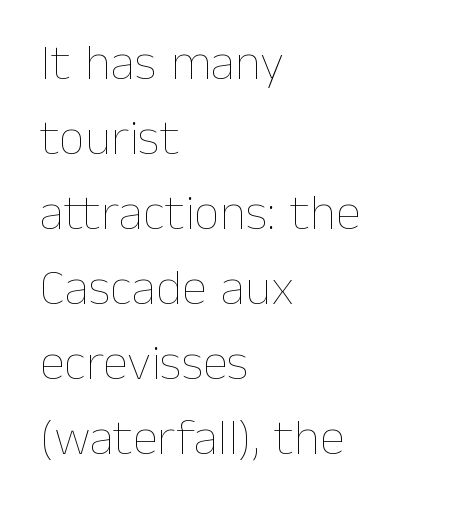
Q: Is the text bold? A: No.
Q: Is the text italic (slanted)? A: No, it is upright.
Q: Is the text underlined? A: No.
Q: How is the paragraph aligned? A: Left-aligned.
Q: Is the spacing between letters normal or unusually wide? A: Normal.
Q: Is the spacing between lines tight, normal or loose? A: Normal.
Q: Width (condensed, normal, or wide)? A: Normal.
Q: Stroke contrast? A: Low.
Q: x-height? A: Medium.
Q: Monospaced? A: No.
